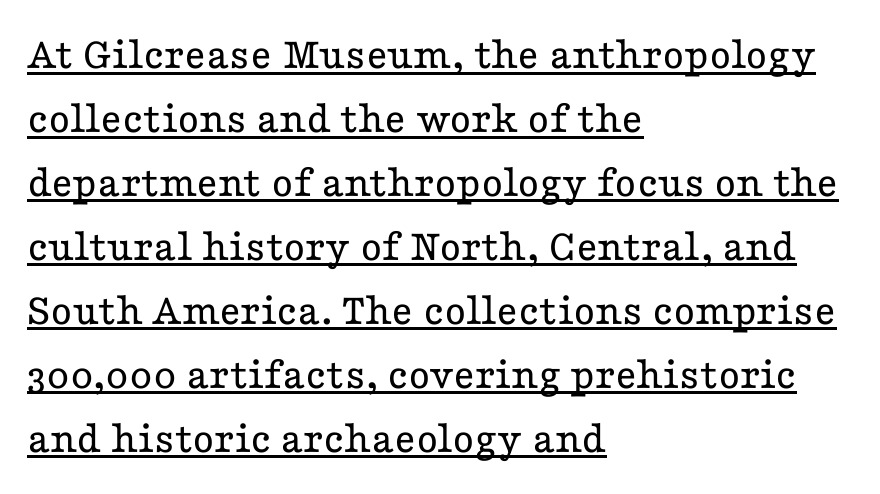
The image shows 46 px regular-weight, wide serif type, upright; set left-aligned, normal line spacing (1.39x), normal letter spacing, underlined; low stroke contrast and a medium x-height.
